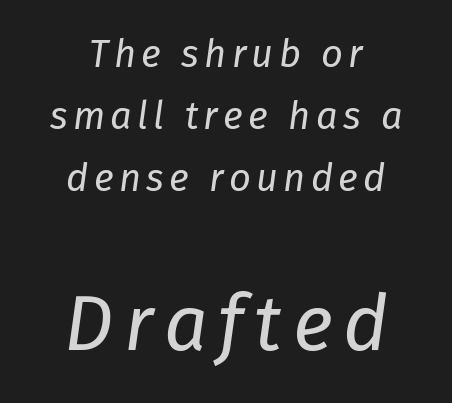
Of the two passages, the one underneath uses the larger point size. The font is comparable to plain body text, perhaps lighter. Does the lettering tilt? It does — this is italic. Here the designer chose a conventional face with non-uniform glyph widths.
